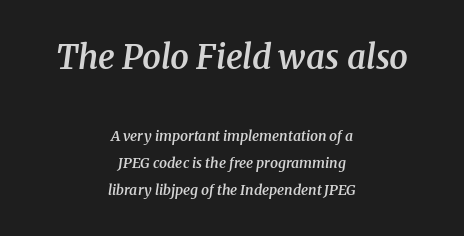
Rows of type keep a wide berth in the vertical direction. The font is running at a semibold setting, under full bold. The specimen reads as italic at a glance. Check under the words: just untouched page. These lines stack symmetrically, like a column narrowing and widening about its center. The type is set solid horizontally, with unmodified tracking.
